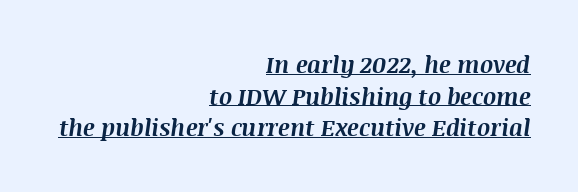
Q: Is the text bold? A: Yes.
Q: Is the text italic (slanted)? A: Yes, it leans right by about 8 degrees.
Q: Is the text underlined? A: Yes.
Q: How is the paragraph aligned? A: Right-aligned.
Q: Is the spacing between letters normal or unusually wide? A: Normal.
Q: Is the spacing between lines tight, normal or loose? A: Normal.
